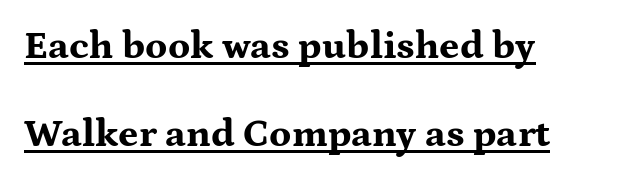
Q: Is the text bold? A: Yes.
Q: Is the text italic (slanted)? A: No, it is upright.
Q: Is the typeface a serif or a sans-serif typeface? A: Serif.
Q: Is the text underlined? A: Yes.
Q: How is the paragraph aligned? A: Left-aligned.
Q: Is the spacing between letters normal or unusually wide? A: Normal.
Q: Is the spacing between lines tight, normal or loose? A: Loose.
Q: Width (condensed, normal, or wide)? A: Wide.
Q: Stroke contrast? A: Medium.
Q: x-height? A: Medium.
Q: Monospaced? A: No.
